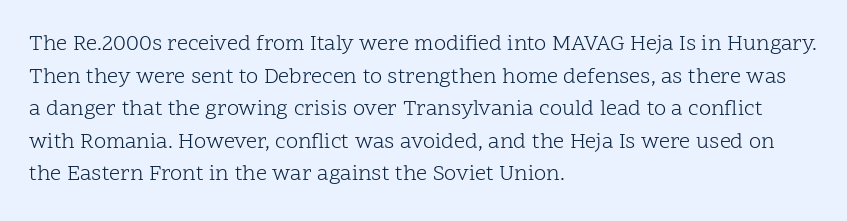
{"italic": "no", "bold": "no", "underline": "no", "align": "left", "line_spacing": "normal", "line_spacing_ratio": 1.48, "letter_spacing": "normal", "letter_spacing_em": 0.0, "glyph_px": 22}
